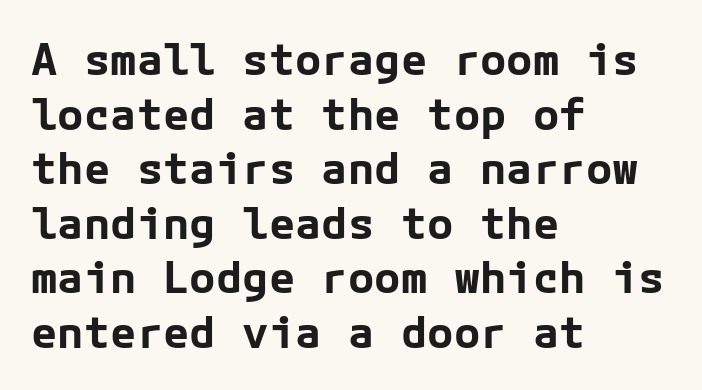
{"serif": "no", "italic": "no", "bold": "yes", "weight": "bold", "width": "normal", "stroke_contrast": "low", "x_height": "medium", "underline": "no", "align": "left", "line_spacing_ratio": 1.24, "letter_spacing": "normal", "letter_spacing_em": 0.0, "glyph_px": 44}
